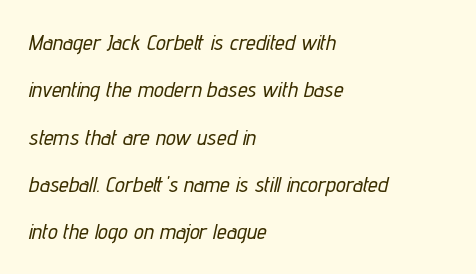
The image shows 22 px text type, italic (leaning right); set left-aligned, loose line spacing (2.15x), normal letter spacing, not underlined.
